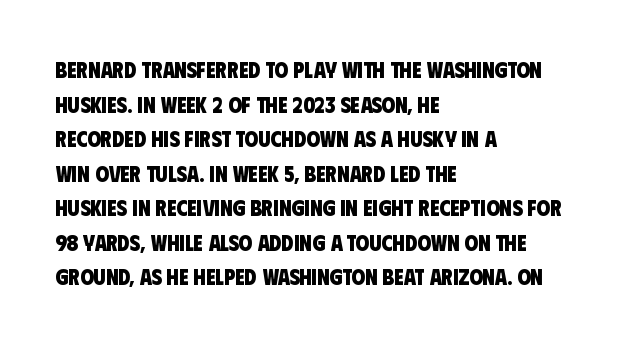
The image shows 22 px bold type; set left-aligned, normal line spacing (1.57x), normal letter spacing, not underlined.
